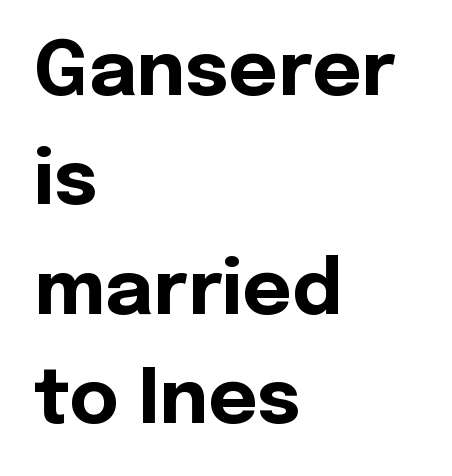
Q: Is the text bold? A: Yes.
Q: Is the text italic (slanted)? A: No, it is upright.
Q: Is the typeface a serif or a sans-serif typeface? A: Sans-serif.
Q: Is the text underlined? A: No.
Q: How is the paragraph aligned? A: Left-aligned.
Q: Is the spacing between letters normal or unusually wide? A: Normal.
Q: Is the spacing between lines tight, normal or loose? A: Normal.
Q: Width (condensed, normal, or wide)? A: Normal.
Q: x-height? A: Medium.
Q: Monospaced? A: No.
